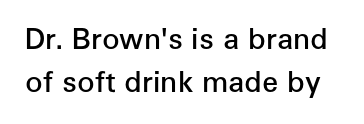
The axis of the letterforms is exactly vertical. Proportional: the letters do not fall into vertical columns. Are there feet on the stems? There aren't — it's a sans. Descender tails drop into unmarked territory.
